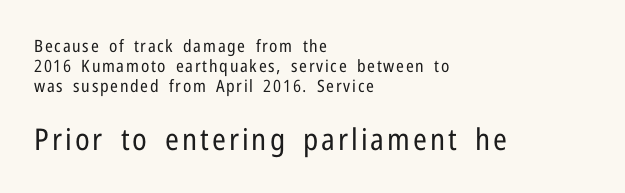
Examine the stroke ends and you'll find no serifs. Just letters on the line, the space beneath them empty. The rendering anchors every line to the left-hand side. The specimen reads as upright at a glance.
